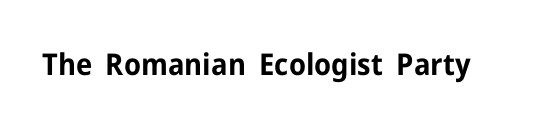
The specimen reads as upright at a glance. In terms of letterform style, serifs are entirely absent. What stands out about the letter spacing? Nothing — it is the standard amount. Chunky letters — that's bold for sure. Proportional: the letters do not fall into vertical columns. Check under the words: just untouched page.
